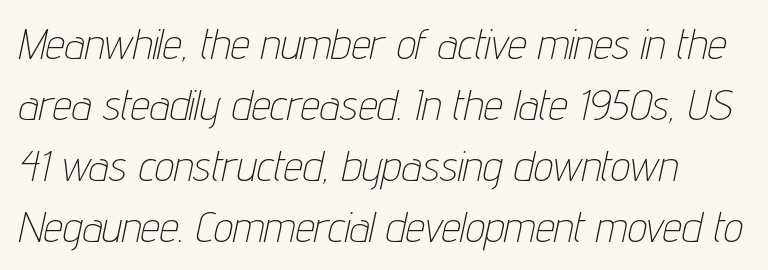
The image shows 43 px thin, condensed type, italic (leaning right); set left-aligned, normal line spacing (1.42x), normal letter spacing, not underlined; low stroke contrast and a medium x-height.
